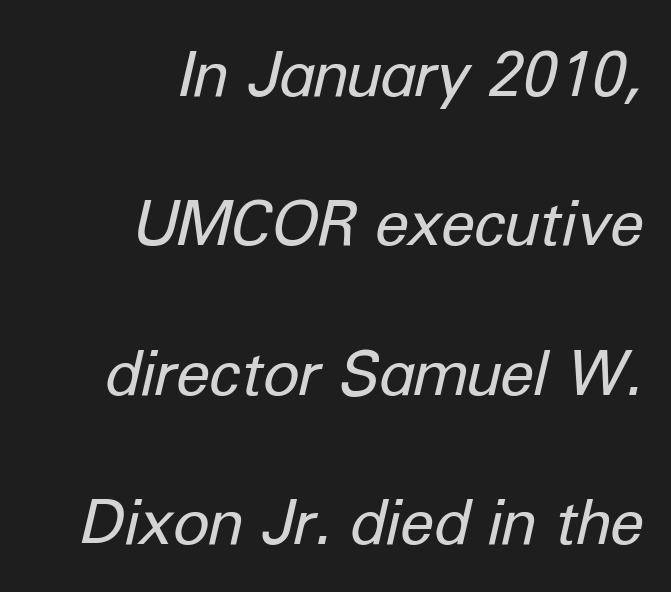
The image shows 62 px regular-weight type, italic (leaning right); set right-aligned, loose line spacing (2.41x), normal letter spacing, not underlined; low stroke contrast and a medium x-height.
